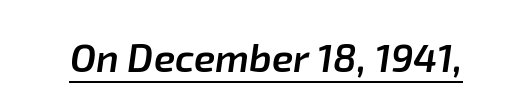
{"italic": "yes", "lean": "right", "slant_degrees": 8, "bold": "semi", "weight": "semibold", "width": "normal", "stroke_contrast": "low", "x_height": "medium", "monospaced": "no", "underline": "yes", "letter_spacing": "normal", "letter_spacing_em": 0.0, "glyph_px": 39}
